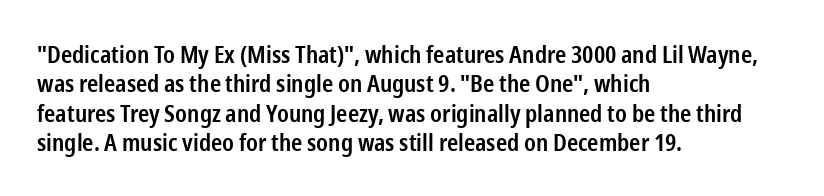
{"italic": "no", "bold": "semi", "underline": "no", "align": "left", "line_spacing_ratio": 1.22, "letter_spacing": "normal", "letter_spacing_em": 0.0, "glyph_px": 24}
